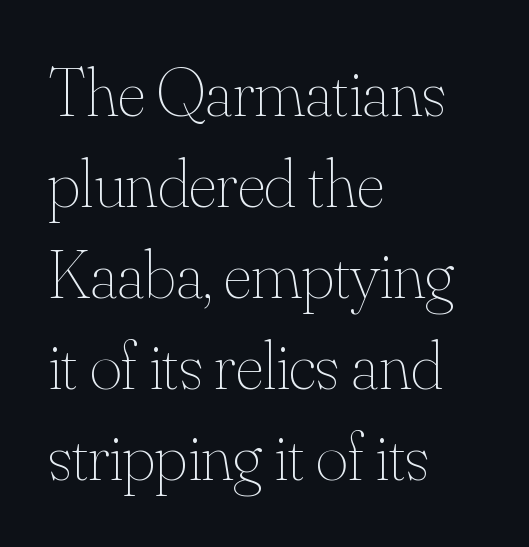
The typeface has the unassuming heft of standard copy or less. Leading: standard. Proportional: the letters do not fall into vertical columns. The gaps between neighbouring characters are ordinary and unremarkable. Leftover space on each line is placed entirely after the last word. The passage shown is not underscored anywhere.
